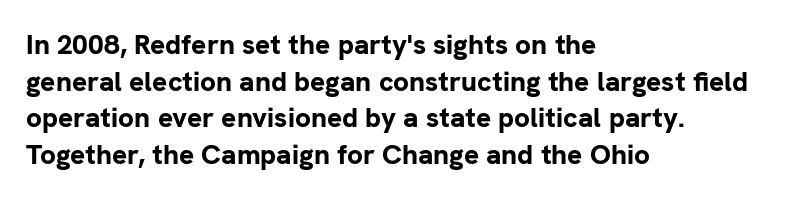
Compared with typical paragraphs, the rows here are spaced about the same. Is this a fixed-width face? No — the glyphs have proportional, varying widths. The line texture is even and compact thanks to regular tracking. Each glyph is drawn with heavy, bold strokes.
